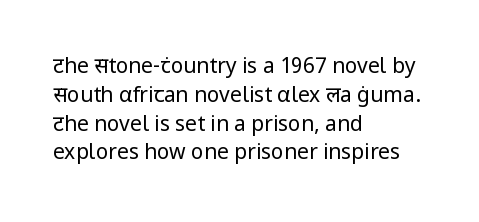
Q: Is the text bold? A: No.
Q: Is the text italic (slanted)? A: No, it is upright.
Q: Is the text underlined? A: No.
Q: How is the paragraph aligned? A: Left-aligned.
Q: Is the spacing between letters normal or unusually wide? A: Normal.
Q: Is the spacing between lines tight, normal or loose? A: Normal.
